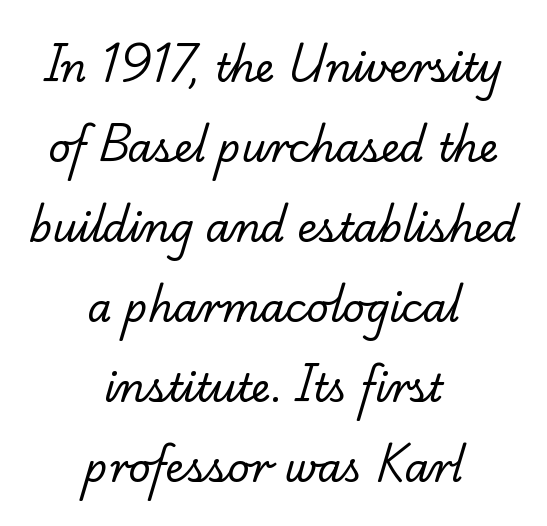
Nothing heavy about these letters — not bold at all. The lines are quadded center. The lines are spread far apart with generous leading. The passage shown is not underscored anywhere. This sample has the flowing, uneven cadence of proportional lettering.
